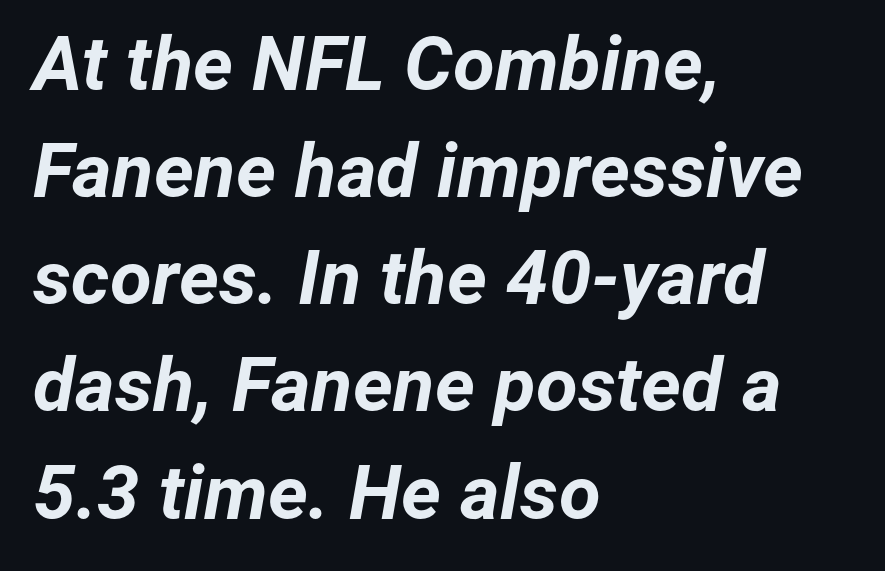
{"italic": "yes", "lean": "right", "slant_degrees": 12, "bold": "yes", "weight": "bold", "width": "normal", "stroke_contrast": "low", "x_height": "medium", "monospaced": "no", "underline": "no", "align": "left", "line_spacing": "normal", "line_spacing_ratio": 1.41, "letter_spacing": "normal", "letter_spacing_em": 0.0, "glyph_px": 76}
